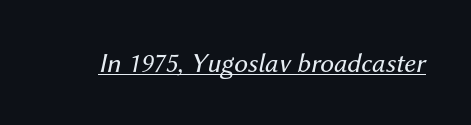
Each line of the rendering has a horizontal stroke beneath the glyphs. In terms of posture, this sample is oblique. Caption: standard tracking, unaltered. Ink coverage per letter is moderate at most. Do the characters align in a grid? No, the font is proportional.
